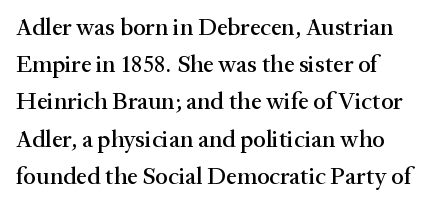
{"italic": "no", "underline": "no", "line_spacing": "normal", "line_spacing_ratio": 1.55, "letter_spacing": "normal", "letter_spacing_em": 0.0, "glyph_px": 24}
